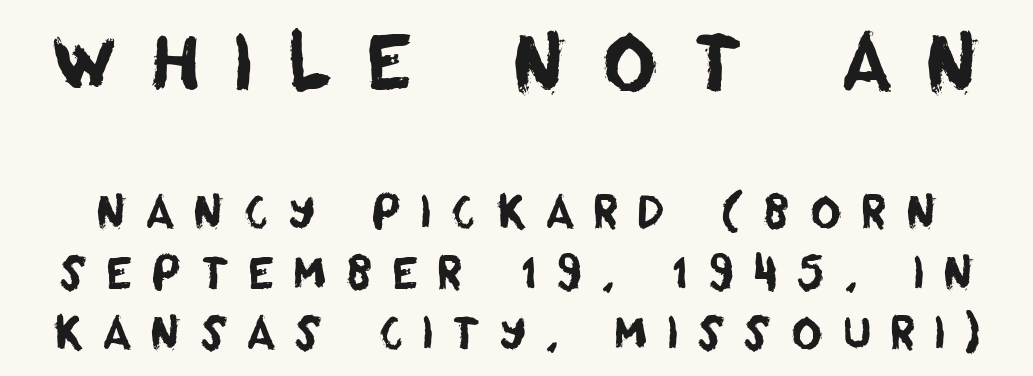
Substantial extra tracking has been applied to these lines. Type size steps down from the first block to the second. Interline gaps are of average width in this sample. The space directly below the letters is spotless. Grotesque or geometric, the face here clearly has no serifs.
